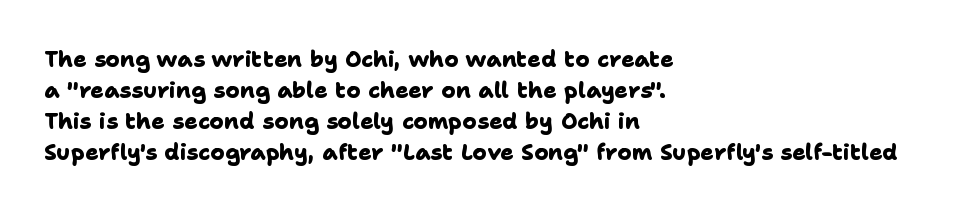
The image shows 22 px bold type; set left-aligned, normal line spacing (1.41x), normal letter spacing, not underlined.
